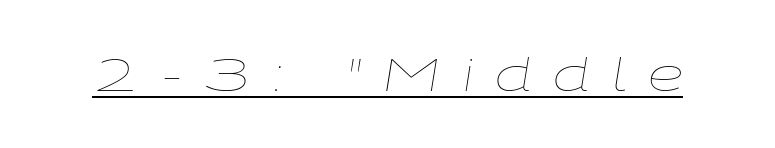
The image shows 46 px thin, wide type, italic (leaning right); set unusually wide letter spacing (+0.46 em), underlined; low stroke contrast and a medium x-height.
